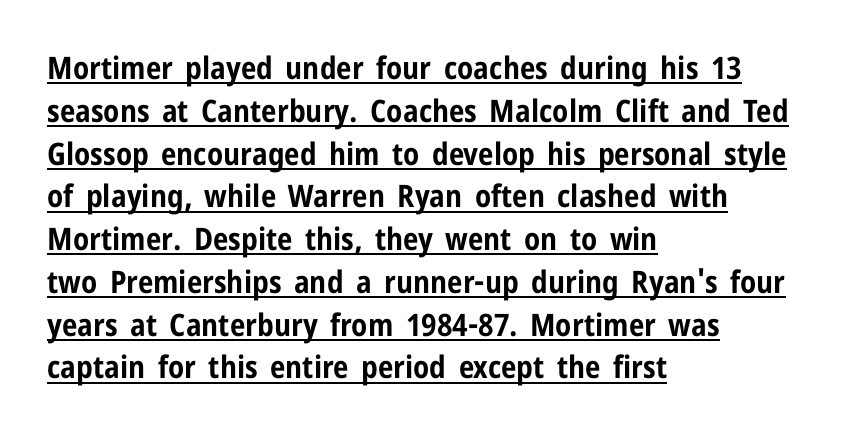
Stroke thickness is high; the sample reads as a true bold. Descenders here cross a horizontal rule under the line. Nope, no serifs anywhere on these letters. The lines are quadded left.
